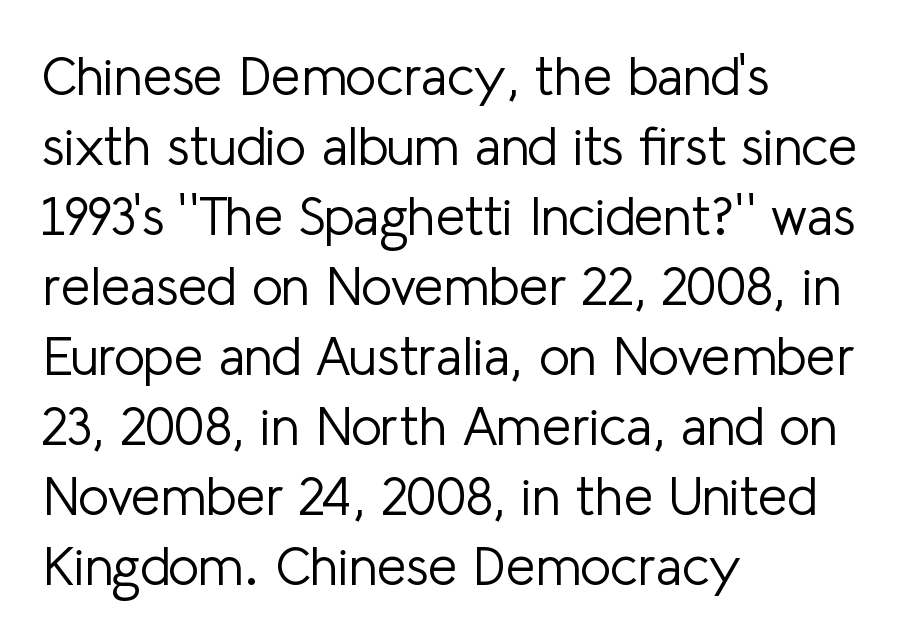
Does the copy run flush right? No — it runs flush left. Classification — sans serif. The typeface has the unassuming heft of standard copy or less. Plain, unruled lines of type.
